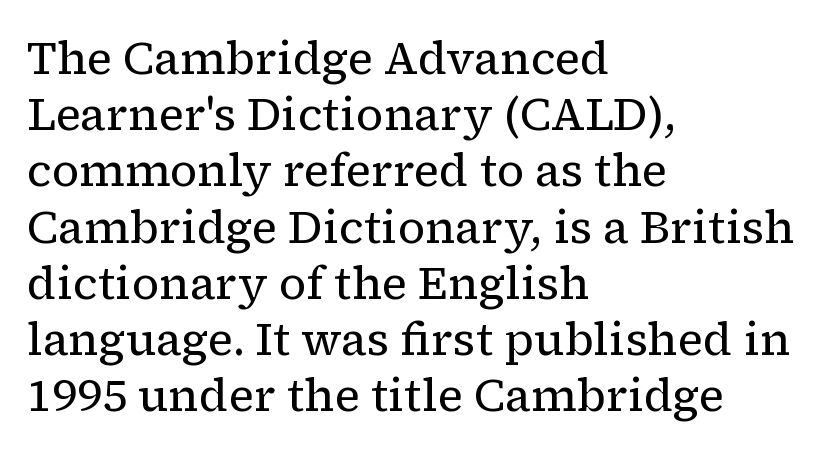
Q: Is the text bold? A: No.
Q: Is the text italic (slanted)? A: No, it is upright.
Q: Is the typeface a serif or a sans-serif typeface? A: Serif.
Q: Is the text underlined? A: No.
Q: How is the paragraph aligned? A: Left-aligned.
Q: Is the spacing between letters normal or unusually wide? A: Normal.
Q: Is the spacing between lines tight, normal or loose? A: Normal.
Q: Width (condensed, normal, or wide)? A: Normal.
Q: Stroke contrast? A: Low.
Q: x-height? A: Medium.
Q: Monospaced? A: No.
